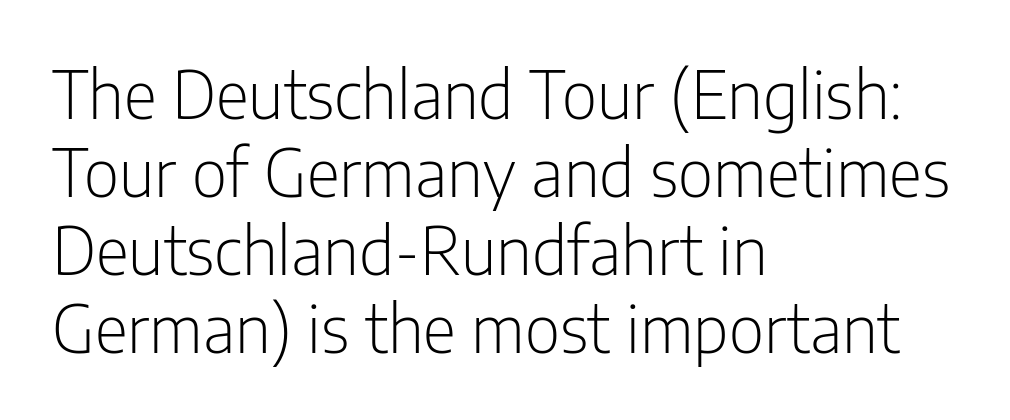
{"serif": "no", "italic": "no", "bold": "no", "weight": "light", "width": "condensed", "stroke_contrast": "low", "x_height": "medium", "monospaced": "no", "underline": "no", "align": "left", "line_spacing_ratio": 1.2, "letter_spacing": "normal", "letter_spacing_em": 0.0, "glyph_px": 65}
